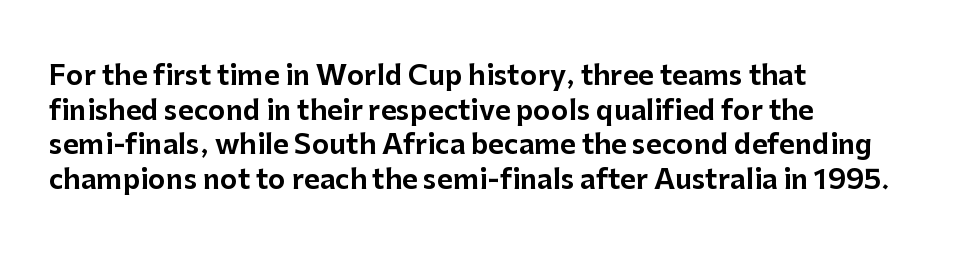
You could call the tracking neutral — neither tight nor loose. Interline gaps are of average width in this sample. The zone under the glyphs is completely vacant. A classic flush-left, rag-right setting is used for this passage. Style check: upright.
